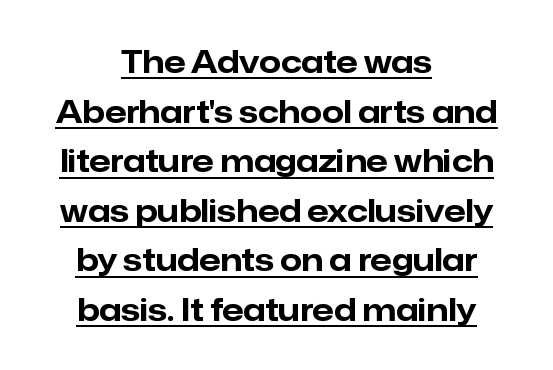
Q: Is the text bold? A: Yes.
Q: Is the text italic (slanted)? A: No, it is upright.
Q: Is the typeface a serif or a sans-serif typeface? A: Sans-serif.
Q: Is the text underlined? A: Yes.
Q: How is the paragraph aligned? A: Centered.
Q: Is the spacing between letters normal or unusually wide? A: Normal.
Q: Is the spacing between lines tight, normal or loose? A: Normal.
Q: Width (condensed, normal, or wide)? A: Normal.
Q: Stroke contrast? A: Low.
Q: x-height? A: Medium.
Q: Monospaced? A: No.
